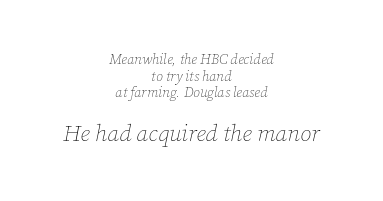
{"italic": "yes", "lean": "right", "slant_degrees": 12, "bold": "no", "underline": "no", "align": "center", "line_spacing_ratio": 1.19, "letter_spacing": "normal", "letter_spacing_em": 0.0, "larger_block": "second", "size_ratio": 1.64, "glyph_px": 23}
